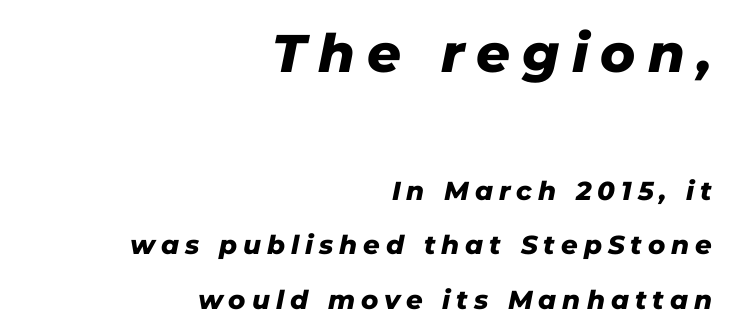
The image shows 53 px heavy type, italic (leaning right); set right-aligned, loose line spacing (2.1x), unusually wide letter spacing (+0.23 em), not underlined; the first (top) block is 2.04x larger; low stroke contrast and a medium x-height.
